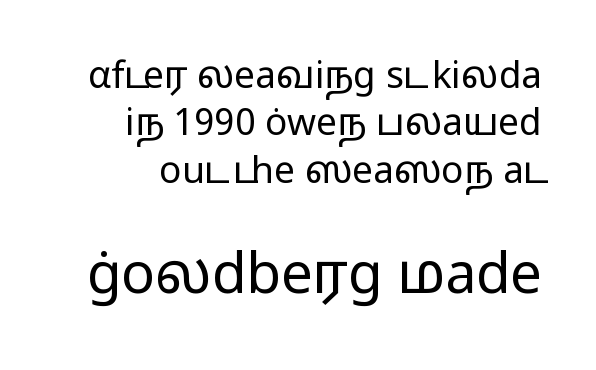
{"serif": "no", "italic": "no", "bold": "no", "weight": "regular", "width": "wide", "stroke_contrast": "low", "x_height": "medium", "monospaced": "no", "underline": "no", "line_spacing": "normal", "line_spacing_ratio": 1.28, "letter_spacing": "normal", "letter_spacing_em": 0.0, "larger_block": "second", "size_ratio": 1.51, "glyph_px": 56}
